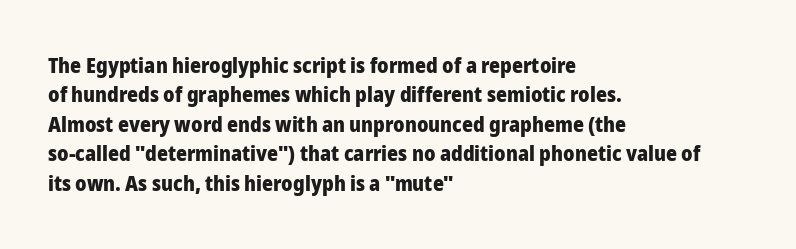
Posture: upright roman. Underlining? Definitely not there. Each line starts at the same left margin while the right side varies. Stroke thickness is high; the sample reads as a true bold. The block of text has a typical density, with ordinary space between rows.
